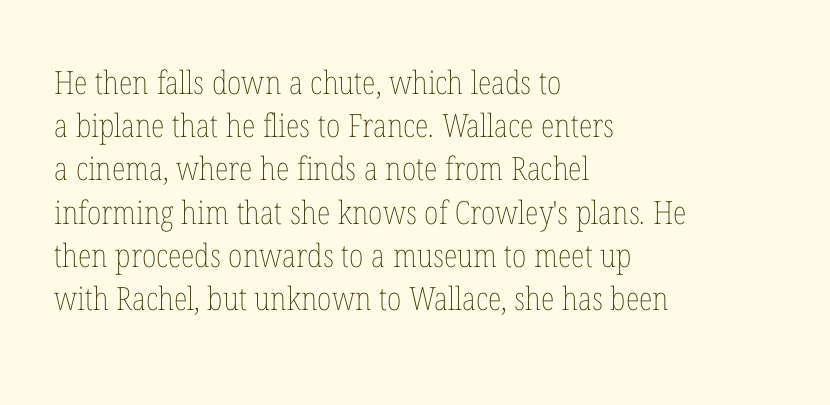
The image shows 32 px thin, condensed type, upright; set left-aligned, normal line spacing (1.35x), normal letter spacing, not underlined; low stroke contrast and a medium x-height.
